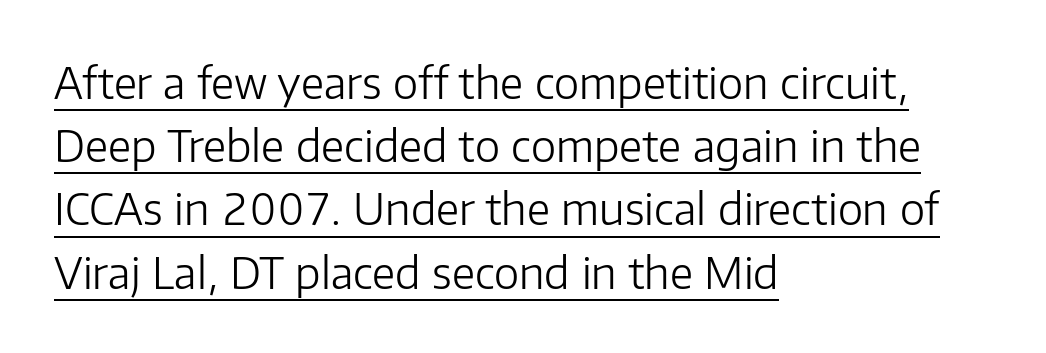
{"serif": "no", "italic": "no", "bold": "no", "weight": "light", "width": "normal", "stroke_contrast": "low", "x_height": "medium", "monospaced": "no", "underline": "yes", "align": "left", "line_spacing": "normal", "line_spacing_ratio": 1.47, "letter_spacing": "normal", "letter_spacing_em": 0.0, "glyph_px": 43}
